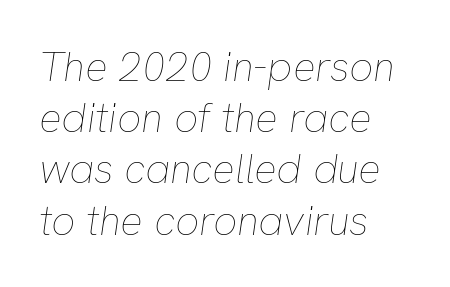
{"italic": "yes", "lean": "right", "slant_degrees": 8, "bold": "no", "weight": "thin", "width": "normal", "stroke_contrast": "low", "x_height": "medium", "monospaced": "no", "underline": "no", "align": "left", "line_spacing_ratio": 1.22, "letter_spacing": "normal", "letter_spacing_em": 0.0, "glyph_px": 42}
